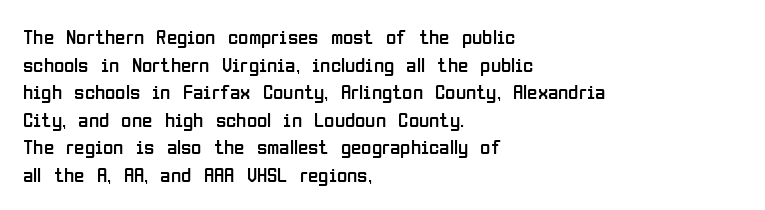
Teacher's note: observe the even left margin — that is flush-left alignment. The line texture is even and compact thanks to regular tracking. The lettering stays uniformly vertical, giving the passage a roman look. The baseline area is clear.
